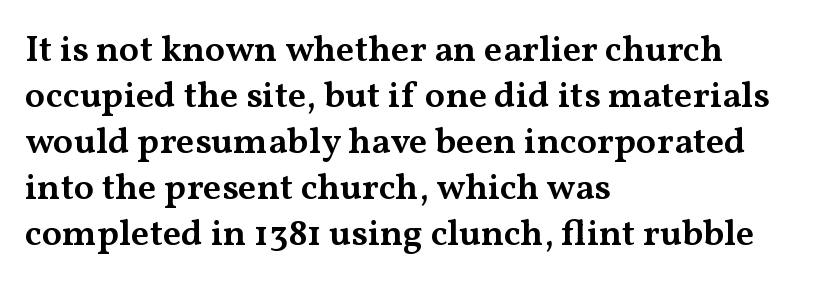
The image shows 37 px semibold, wide serif type, upright; set left-aligned, line spacing 1.24x, normal letter spacing, not underlined; medium stroke contrast and a medium x-height.
